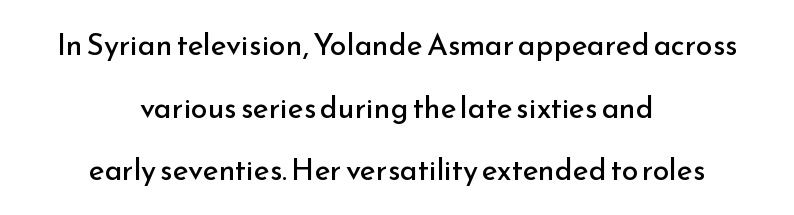
One-word summary of the alignment: center. Weight class: somewhere from thin through regular. These lines keep a tight, regular rhythm from letter to letter. Underline: absent.
